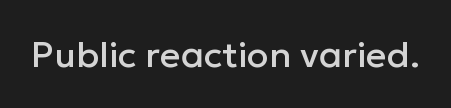
The image shows 36 px sans-serif type, upright; set normal letter spacing, not underlined; low stroke contrast and a medium x-height.
